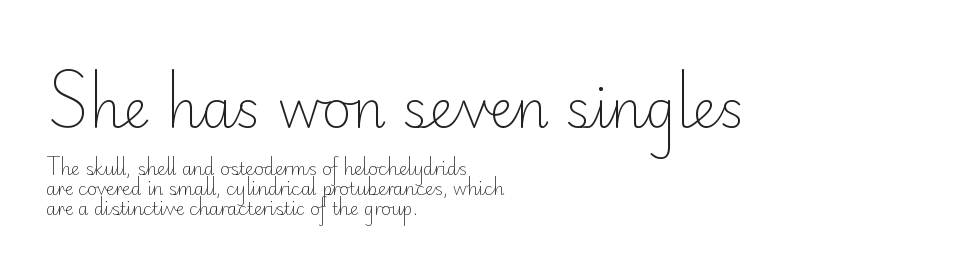
Q: Is the text bold? A: No.
Q: Is the text italic (slanted)? A: No, it is upright.
Q: Is the typeface a serif or a sans-serif typeface? A: Sans-serif.
Q: Is the text underlined? A: No.
Q: How is the paragraph aligned? A: Left-aligned.
Q: Is the spacing between letters normal or unusually wide? A: Normal.
Q: Which block of text is set in a larger size, the first (top) or the second (bottom)? A: The first (top) one.
Q: Width (condensed, normal, or wide)? A: Normal.
Q: Stroke contrast? A: Low.
Q: x-height? A: Small.
Q: Monospaced? A: No.
